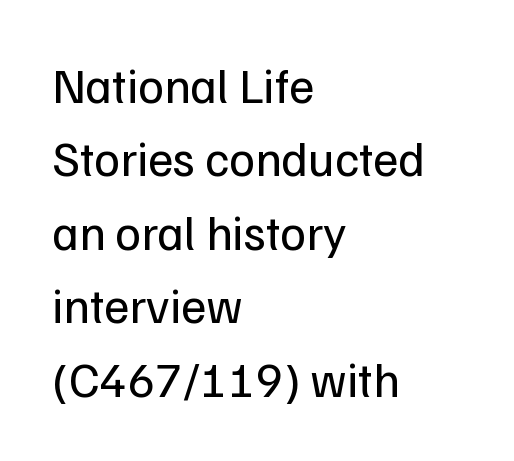
{"serif": "no", "italic": "no", "bold": "no", "weight": "regular", "width": "normal", "stroke_contrast": "low", "x_height": "medium", "monospaced": "no", "underline": "no", "align": "left", "line_spacing": "normal", "line_spacing_ratio": 1.5, "letter_spacing": "normal", "letter_spacing_em": 0.0, "glyph_px": 49}
